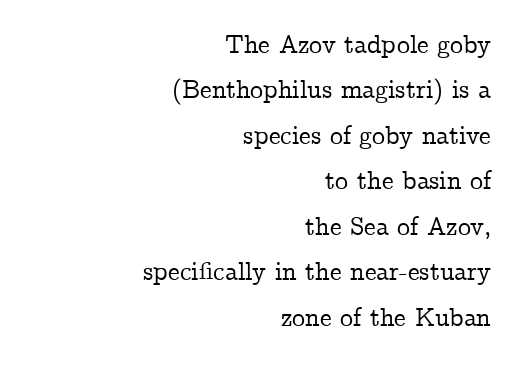
Q: Is the text italic (slanted)? A: No, it is upright.
Q: Is the text underlined? A: No.
Q: How is the paragraph aligned? A: Right-aligned.
Q: Is the spacing between letters normal or unusually wide? A: Normal.
